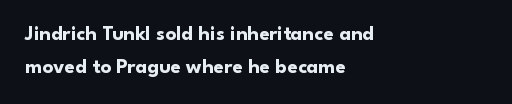
{"italic": "no", "bold": "yes", "underline": "no", "align": "left", "line_spacing": "normal", "line_spacing_ratio": 1.59, "letter_spacing": "normal", "letter_spacing_em": 0.0, "glyph_px": 21}
